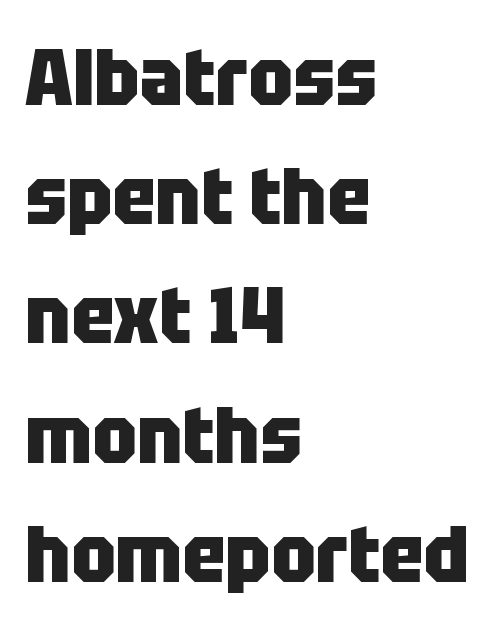
The image shows 80 px heavy, condensed sans-serif type, upright; set left-aligned, normal line spacing (1.49x), normal letter spacing, not underlined; low stroke contrast and a large x-height.
